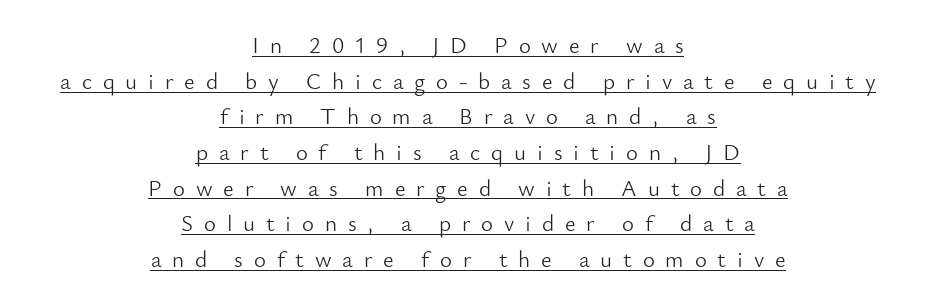
{"italic": "no", "bold": "no", "underline": "yes", "align": "center", "line_spacing": "normal", "line_spacing_ratio": 1.55, "letter_spacing": "wide", "letter_spacing_em": 0.47, "glyph_px": 23}
